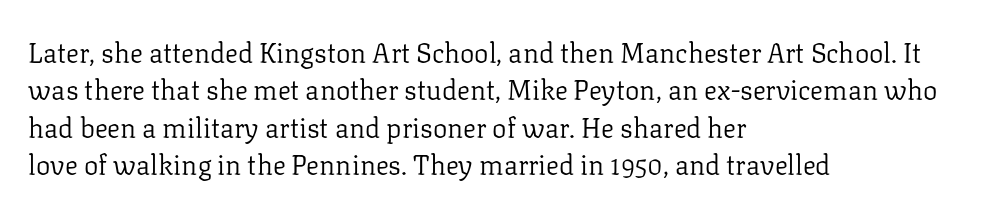
The image shows 27 px text type, upright; set left-aligned, normal line spacing (1.38x), normal letter spacing, not underlined.
